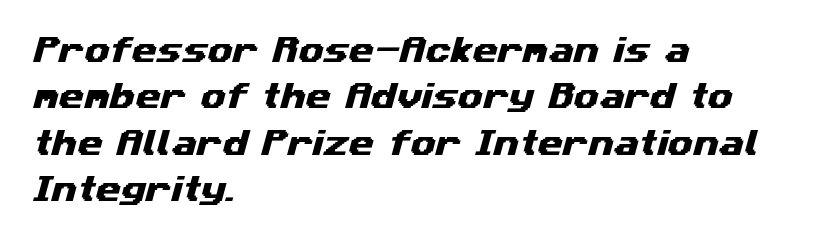
Q: Is the typeface a serif or a sans-serif typeface? A: Sans-serif.
Q: Is the text underlined? A: No.
Q: How is the paragraph aligned? A: Left-aligned.
Q: Is the spacing between letters normal or unusually wide? A: Normal.
Q: Is the spacing between lines tight, normal or loose? A: Normal.
Q: Width (condensed, normal, or wide)? A: Wide.
Q: Stroke contrast? A: Medium.
Q: x-height? A: Medium.
Q: Monospaced? A: No.
